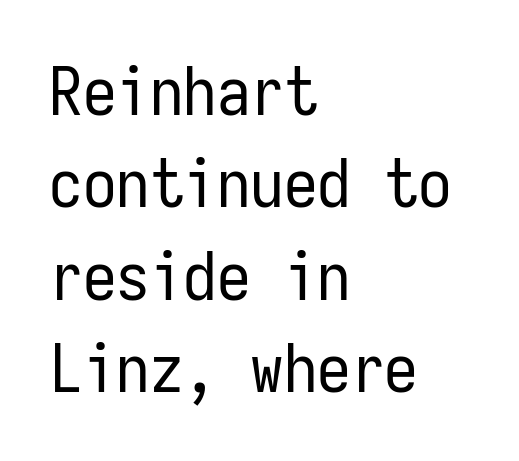
Q: Is the text bold? A: No.
Q: Is the text italic (slanted)? A: No, it is upright.
Q: Is the typeface a serif or a sans-serif typeface? A: Sans-serif.
Q: Is the text underlined? A: No.
Q: How is the paragraph aligned? A: Left-aligned.
Q: Is the spacing between letters normal or unusually wide? A: Normal.
Q: Is the spacing between lines tight, normal or loose? A: Normal.
Q: Width (condensed, normal, or wide)? A: Condensed.
Q: Stroke contrast? A: Low.
Q: x-height? A: Medium.
Q: Monospaced? A: Yes.
